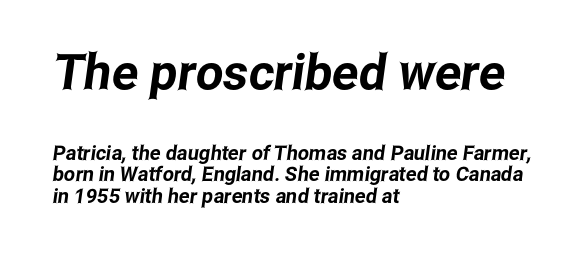
{"serif": "no", "width": "condensed", "stroke_contrast": "low", "x_height": "medium", "monospaced": "no", "underline": "no", "align": "left", "line_spacing": "tight", "line_spacing_ratio": 1.09, "letter_spacing": "normal", "letter_spacing_em": 0.0, "larger_block": "first", "size_ratio": 2.45, "glyph_px": 49}
